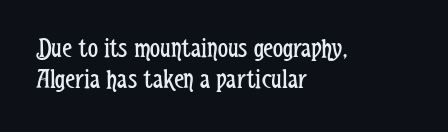
Ink coverage per letter is moderate at most. The passage shown is typeset with a sans-serif family. Horizontally, the lines are justified to the leading edge only. The passage shown is typed in a proportional face where columns would drift.
